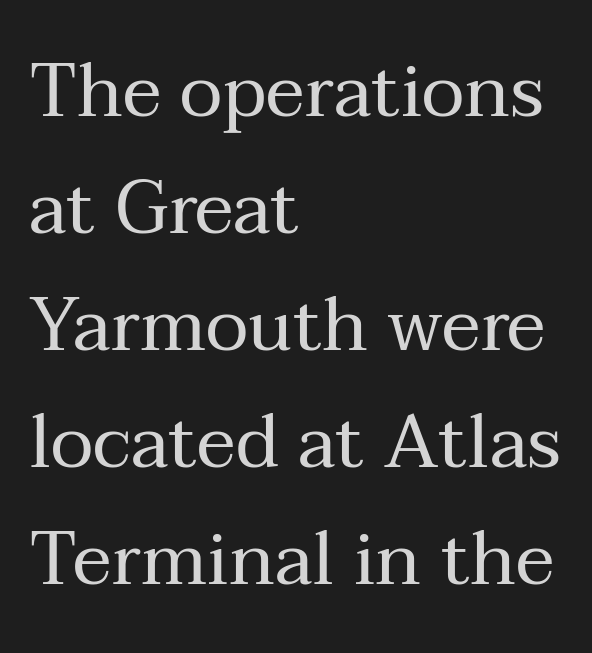
Q: Is the text bold? A: No.
Q: Is the text italic (slanted)? A: No, it is upright.
Q: Is the typeface a serif or a sans-serif typeface? A: Serif.
Q: Is the text underlined? A: No.
Q: How is the paragraph aligned? A: Left-aligned.
Q: Is the spacing between letters normal or unusually wide? A: Normal.
Q: Is the spacing between lines tight, normal or loose? A: Normal.
Q: Width (condensed, normal, or wide)? A: Normal.
Q: Stroke contrast? A: Medium.
Q: x-height? A: Medium.
Q: Monospaced? A: No.
